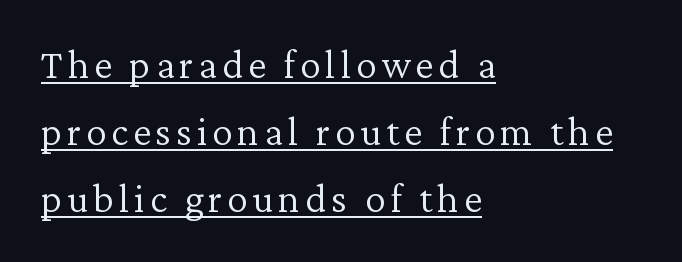
Q: Is the text bold? A: No.
Q: Is the text italic (slanted)? A: No, it is upright.
Q: Is the typeface a serif or a sans-serif typeface? A: Serif.
Q: Is the text underlined? A: Yes.
Q: How is the paragraph aligned? A: Left-aligned.
Q: Is the spacing between lines tight, normal or loose? A: Normal.
Q: Width (condensed, normal, or wide)? A: Normal.
Q: Stroke contrast? A: Low.
Q: x-height? A: Medium.
Q: Monospaced? A: No.
